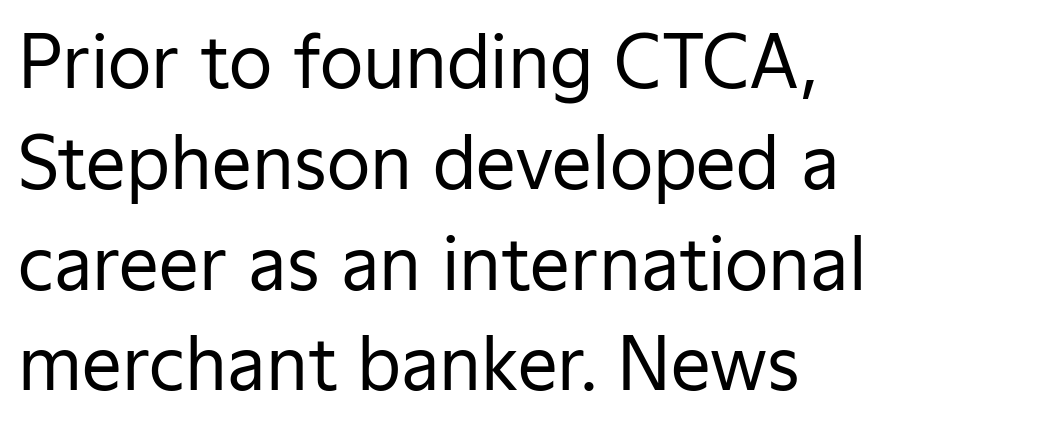
The image shows 71 px regular-weight sans-serif type, upright; set left-aligned, normal line spacing (1.42x), normal letter spacing, not underlined; low stroke contrast and a medium x-height.
